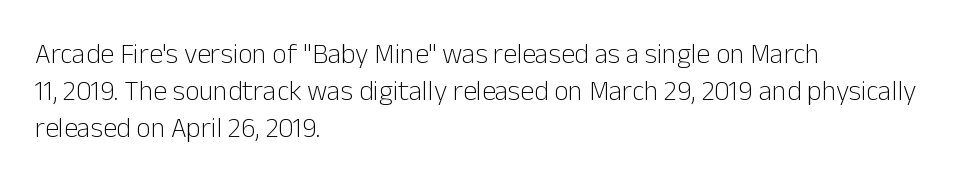
The image shows 28 px light sans-serif type, upright; set left-aligned, normal line spacing (1.33x), normal letter spacing, not underlined; low stroke contrast and a medium x-height.
